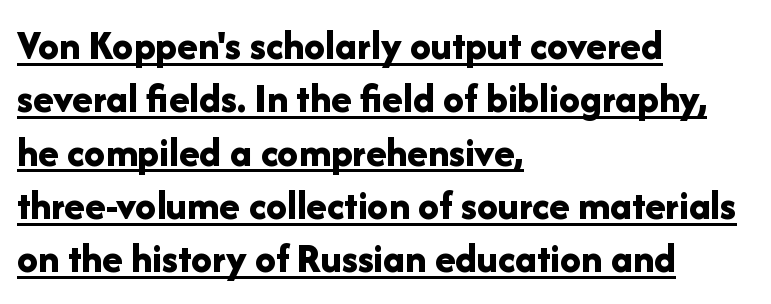
The image shows 42 px bold sans-serif type, upright; set left-aligned, normal line spacing (1.27x), normal letter spacing, underlined; low stroke contrast and a medium x-height.
